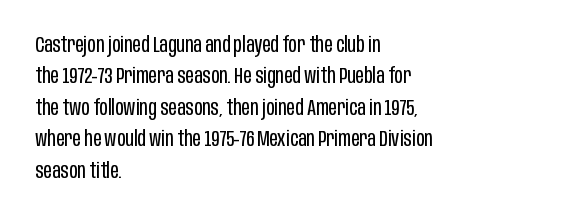
The image shows 21 px text type, upright; set left-aligned, normal line spacing (1.5x), normal letter spacing, not underlined.
